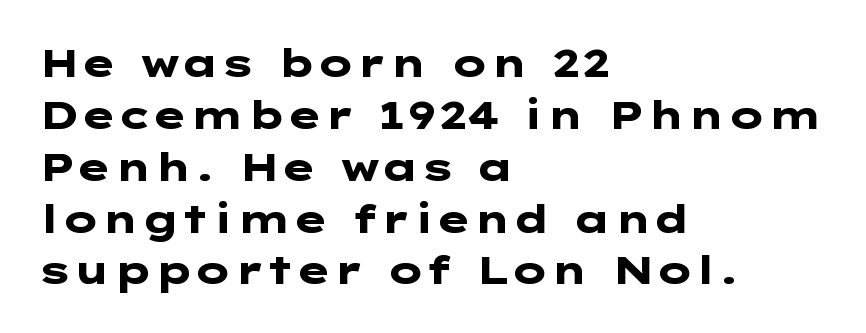
{"serif": "no", "italic": "no", "bold": "yes", "weight": "heavy", "width": "wide", "stroke_contrast": "low", "x_height": "medium", "underline": "no", "align": "left", "line_spacing": "normal", "line_spacing_ratio": 1.33, "letter_spacing": "normal", "letter_spacing_em": 0.0, "glyph_px": 39}
